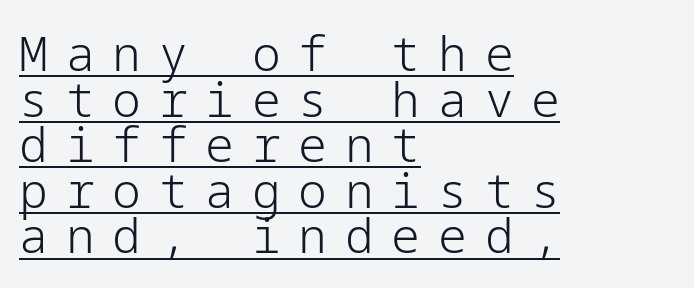
Q: Is the text bold? A: No.
Q: Is the text italic (slanted)? A: No, it is upright.
Q: Is the typeface a serif or a sans-serif typeface? A: Sans-serif.
Q: Is the text underlined? A: Yes.
Q: How is the paragraph aligned? A: Left-aligned.
Q: Is the spacing between letters normal or unusually wide? A: Unusually wide.
Q: Is the spacing between lines tight, normal or loose? A: Tight.
Q: Width (condensed, normal, or wide)? A: Normal.
Q: Stroke contrast? A: Low.
Q: x-height? A: Medium.
